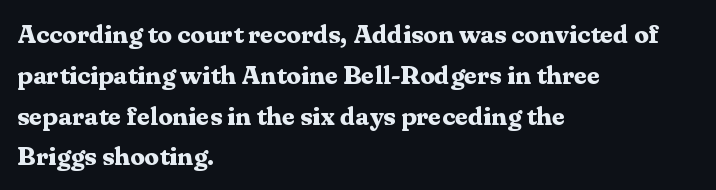
The image shows 26 px bold type, upright; set left-aligned, normal line spacing (1.57x), normal letter spacing, not underlined.
